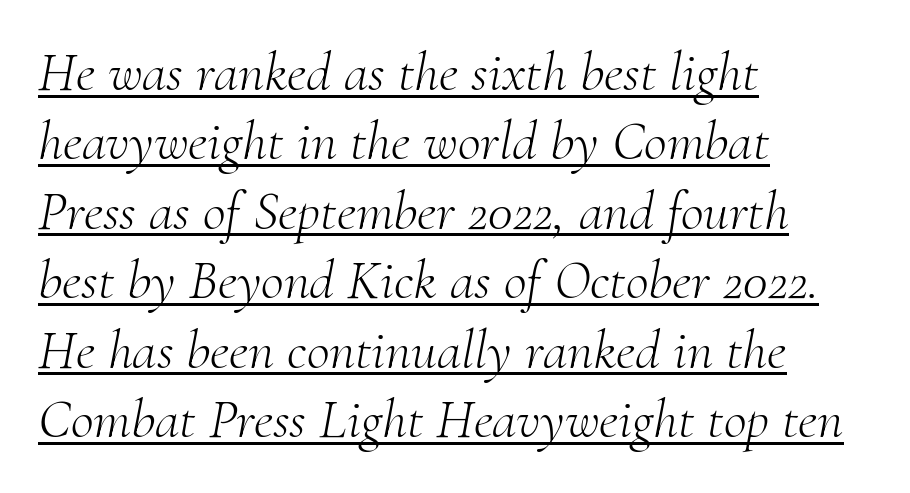
Tracking value appears to be zero — textbook default spacing. Somebody hit Ctrl+U on this one — the words are underlined. Serifs: yes, visible at the terminals of the letterforms. The lettering tilts uniformly, giving the passage an italic look. If you drew a ruler down the left edge, every line would touch it. No heavy texture on the line: the type isn't bold.
